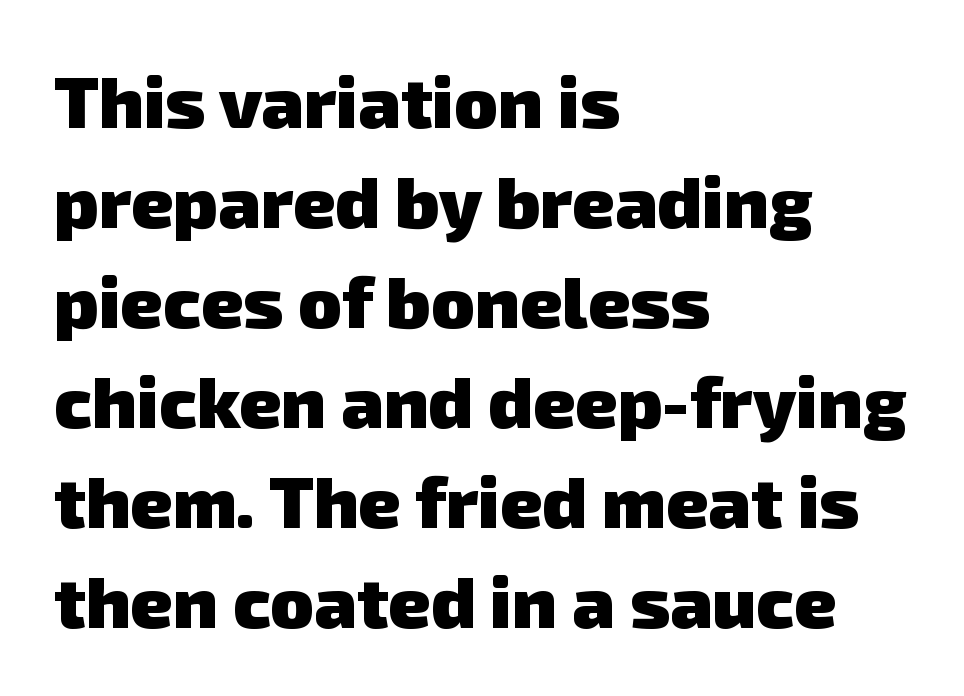
Q: Is the text bold? A: Yes.
Q: Is the typeface a serif or a sans-serif typeface? A: Sans-serif.
Q: Is the text underlined? A: No.
Q: How is the paragraph aligned? A: Left-aligned.
Q: Is the spacing between letters normal or unusually wide? A: Normal.
Q: Is the spacing between lines tight, normal or loose? A: Normal.
Q: Width (condensed, normal, or wide)? A: Normal.
Q: Stroke contrast? A: Low.
Q: x-height? A: Medium.
Q: Monospaced? A: No.
